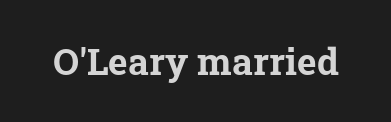
Q: Is the text bold? A: Yes.
Q: Is the typeface a serif or a sans-serif typeface? A: Serif.
Q: Is the text underlined? A: No.
Q: Is the spacing between letters normal or unusually wide? A: Normal.
Q: Width (condensed, normal, or wide)? A: Normal.
Q: Stroke contrast? A: Low.
Q: x-height? A: Medium.
Q: Monospaced? A: No.
